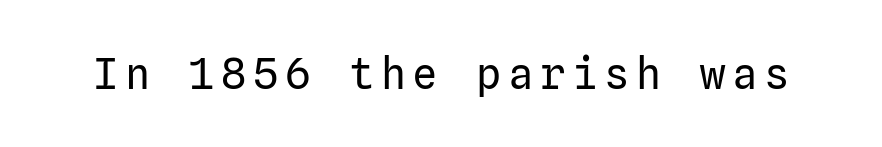
The letterforms sit at book weight or below. Designer's note — italics off, roman on. Nothing sits at the stroke ends, so this counts as sans-serif. Just letters on the line, the space beneath them empty.
